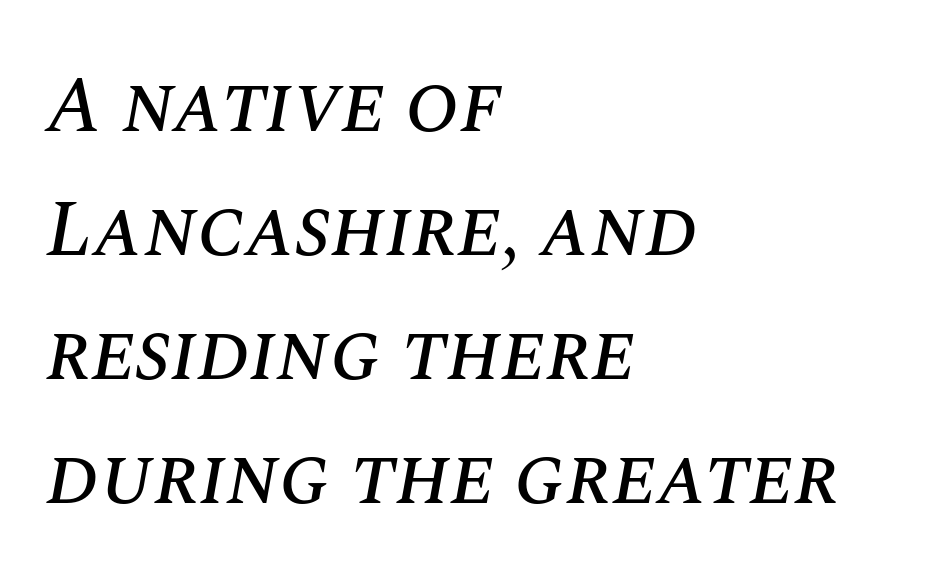
A normal amount of white space separates one row of letters from the next. This sample has the flowing, uneven cadence of proportional lettering. Casual observation: everything's shoved over to the left. Nothing unusual about the tracking: characters are spaced as the font intends.
